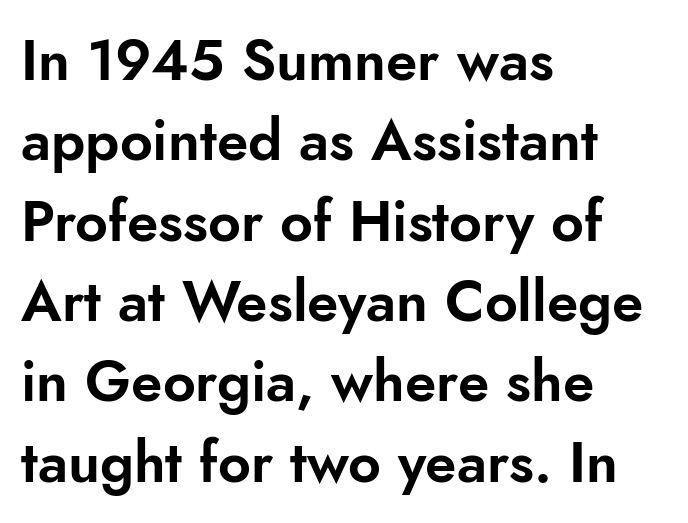
Q: Is the text italic (slanted)? A: No, it is upright.
Q: Is the typeface a serif or a sans-serif typeface? A: Sans-serif.
Q: Is the text underlined? A: No.
Q: How is the paragraph aligned? A: Left-aligned.
Q: Is the spacing between letters normal or unusually wide? A: Normal.
Q: Is the spacing between lines tight, normal or loose? A: Normal.
Q: Width (condensed, normal, or wide)? A: Normal.
Q: Stroke contrast? A: Low.
Q: x-height? A: Small.
Q: Monospaced? A: No.
